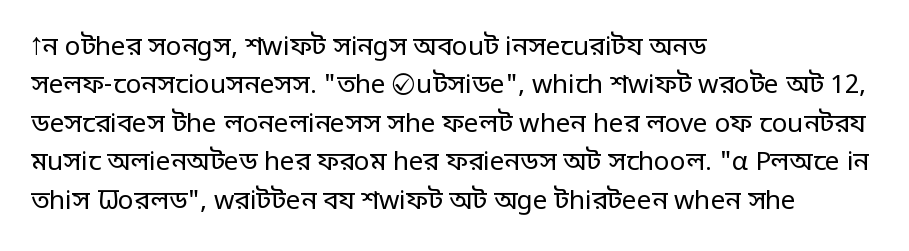
Q: Is the text bold? A: No.
Q: Is the text italic (slanted)? A: No, it is upright.
Q: Is the text underlined? A: No.
Q: How is the paragraph aligned? A: Left-aligned.
Q: Is the spacing between letters normal or unusually wide? A: Normal.
Q: Is the spacing between lines tight, normal or loose? A: Normal.
